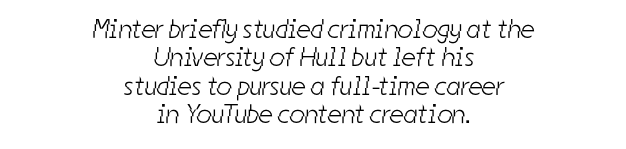
Q: Is the text bold? A: No.
Q: Is the text underlined? A: No.
Q: How is the paragraph aligned? A: Centered.
Q: Is the spacing between letters normal or unusually wide? A: Normal.
Q: Is the spacing between lines tight, normal or loose? A: Tight.
